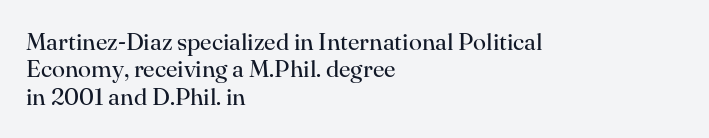
{"italic": "no", "bold": "no", "underline": "no", "align": "left", "line_spacing": "tight", "line_spacing_ratio": 1.14, "letter_spacing": "normal", "letter_spacing_em": 0.0, "glyph_px": 24}
